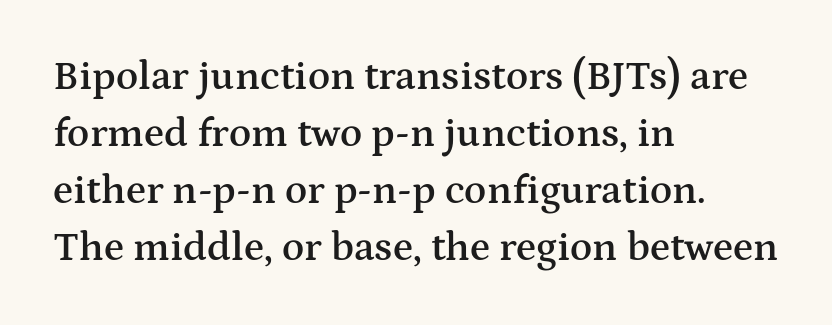
The image shows 41 px semibold, wide serif type, upright; set left-aligned, normal line spacing (1.39x), normal letter spacing, not underlined; medium stroke contrast and a medium x-height.
